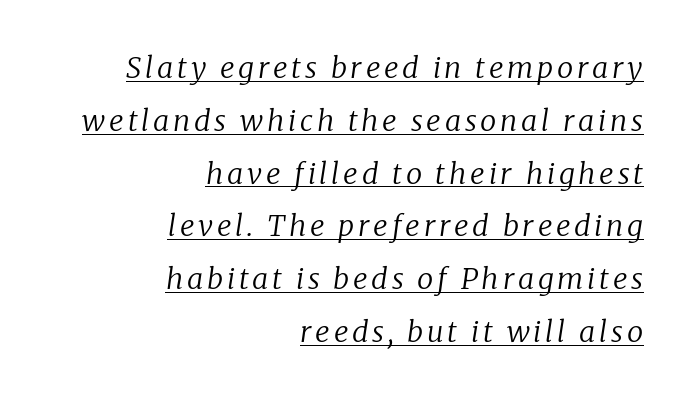
The image shows 29 px regular-weight serif type, italic (leaning right); set right-aligned, line spacing 1.82x, underlined; low stroke contrast and a medium x-height.
